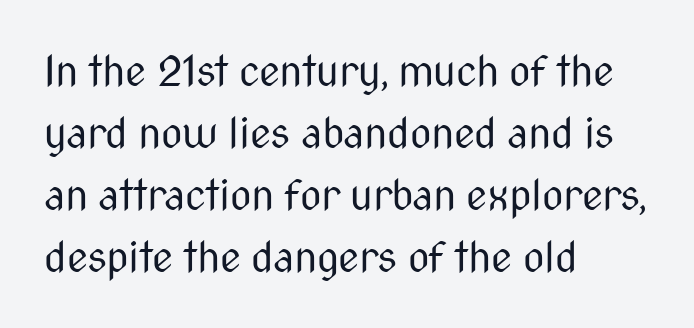
Q: Is the text bold? A: No.
Q: Is the text italic (slanted)? A: No, it is upright.
Q: Is the typeface a serif or a sans-serif typeface? A: Sans-serif.
Q: Is the text underlined? A: No.
Q: How is the paragraph aligned? A: Left-aligned.
Q: Is the spacing between letters normal or unusually wide? A: Normal.
Q: Is the spacing between lines tight, normal or loose? A: Normal.
Q: Width (condensed, normal, or wide)? A: Condensed.
Q: Stroke contrast? A: Medium.
Q: x-height? A: Medium.
Q: Monospaced? A: No.
